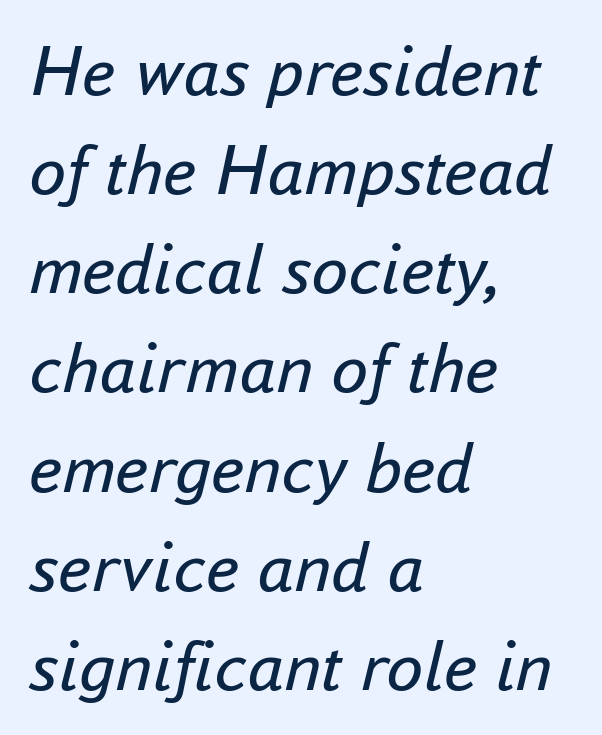
Q: Is the text bold? A: No.
Q: Is the text italic (slanted)? A: Yes, it leans right by about 16 degrees.
Q: Is the text underlined? A: No.
Q: How is the paragraph aligned? A: Left-aligned.
Q: Is the spacing between letters normal or unusually wide? A: Normal.
Q: Is the spacing between lines tight, normal or loose? A: Normal.
Q: Width (condensed, normal, or wide)? A: Normal.
Q: Stroke contrast? A: Low.
Q: x-height? A: Small.
Q: Monospaced? A: No.
